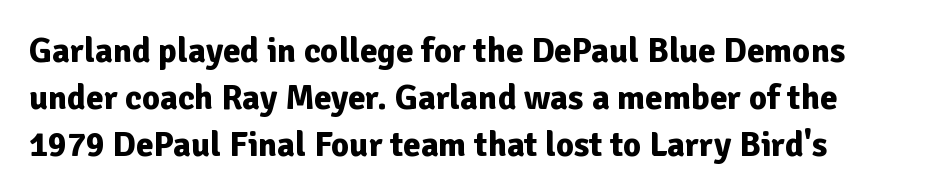
Quick note: not italic, upright. Note: no serifs on the glyphs. Do the characters align in a grid? No, the font is proportional. Glance below the letters and you will spot only blank space.
